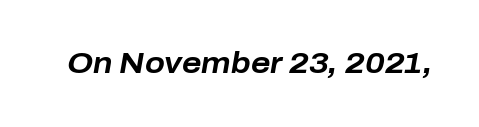
The face used here has a pronounced slope to its letters. Underline: absent. How are the letters spaced? Ordinarily, with no added tracking. Each letter keeps its own natural width here, so spacing adapts to shape. The passage shown is emphatically bold.
